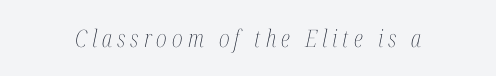
Q: Is the text bold? A: No.
Q: Is the text italic (slanted)? A: Yes, it leans right by about 12 degrees.
Q: Is the text underlined? A: No.
Q: Is the spacing between letters normal or unusually wide? A: Unusually wide.
